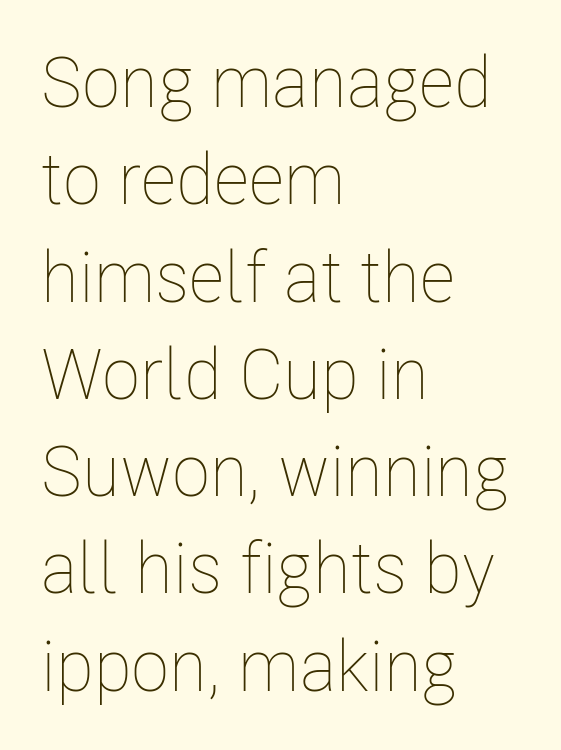
Q: Is the text bold? A: No.
Q: Is the text italic (slanted)? A: No, it is upright.
Q: Is the text underlined? A: No.
Q: How is the paragraph aligned? A: Left-aligned.
Q: Is the spacing between letters normal or unusually wide? A: Normal.
Q: Is the spacing between lines tight, normal or loose? A: Normal.
Q: Width (condensed, normal, or wide)? A: Condensed.
Q: Stroke contrast? A: Low.
Q: x-height? A: Medium.
Q: Monospaced? A: No.
